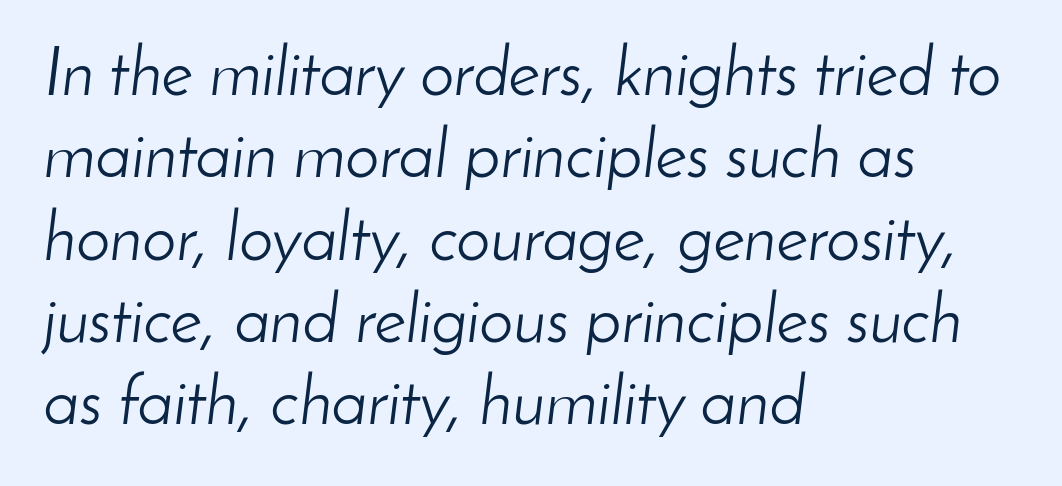
Q: Is the text bold? A: No.
Q: Is the text italic (slanted)? A: Yes, it leans right by about 8 degrees.
Q: Is the text underlined? A: No.
Q: How is the paragraph aligned? A: Left-aligned.
Q: Is the spacing between letters normal or unusually wide? A: Normal.
Q: Width (condensed, normal, or wide)? A: Normal.
Q: Stroke contrast? A: Low.
Q: x-height? A: Small.
Q: Monospaced? A: No.
